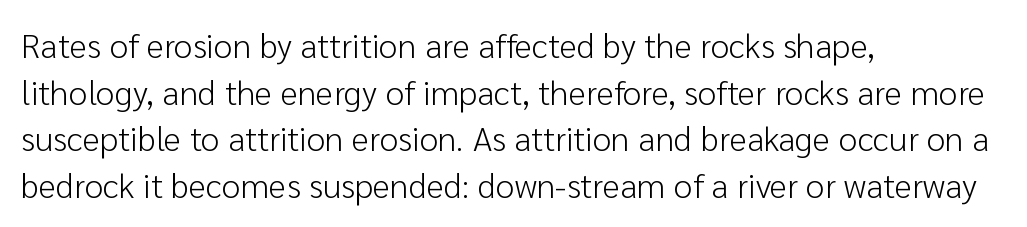
Q: Is the text bold? A: No.
Q: Is the text italic (slanted)? A: No, it is upright.
Q: Is the typeface a serif or a sans-serif typeface? A: Sans-serif.
Q: Is the text underlined? A: No.
Q: How is the paragraph aligned? A: Left-aligned.
Q: Is the spacing between letters normal or unusually wide? A: Normal.
Q: Is the spacing between lines tight, normal or loose? A: Normal.
Q: Width (condensed, normal, or wide)? A: Normal.
Q: Stroke contrast? A: Low.
Q: x-height? A: Medium.
Q: Monospaced? A: No.
